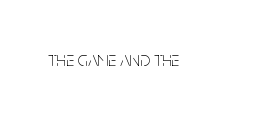
The image shows 20 px text type, upright; set normal letter spacing, not underlined.
